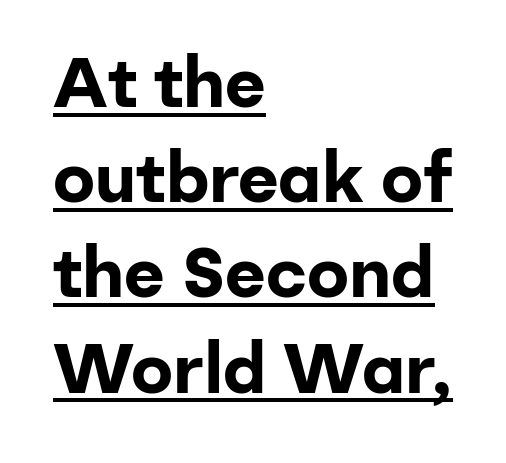
The image shows 70 px bold sans-serif type, upright; set left-aligned, normal line spacing (1.36x), normal letter spacing, underlined; low stroke contrast and a medium x-height.
